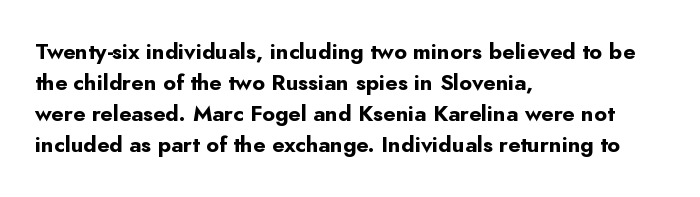
Q: Is the text bold? A: Yes.
Q: Is the text italic (slanted)? A: No, it is upright.
Q: Is the text underlined? A: No.
Q: How is the paragraph aligned? A: Left-aligned.
Q: Is the spacing between letters normal or unusually wide? A: Normal.
Q: Is the spacing between lines tight, normal or loose? A: Normal.
